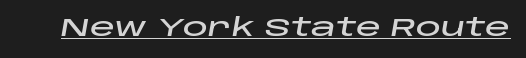
The image shows 25 px text type, italic (leaning right); set normal letter spacing, underlined.
